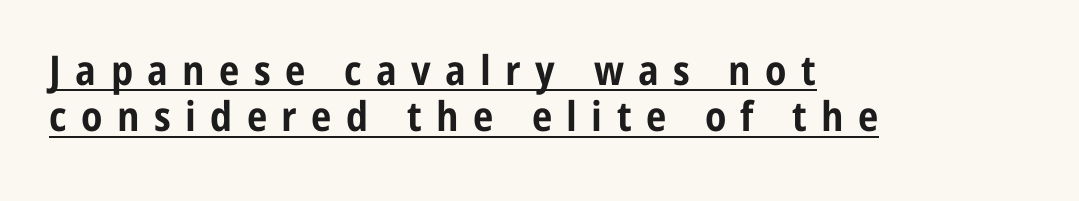
Q: Is the text bold? A: Yes.
Q: Is the text italic (slanted)? A: No, it is upright.
Q: Is the typeface a serif or a sans-serif typeface? A: Sans-serif.
Q: Is the text underlined? A: Yes.
Q: How is the paragraph aligned? A: Left-aligned.
Q: Is the spacing between letters normal or unusually wide? A: Unusually wide.
Q: Is the spacing between lines tight, normal or loose? A: Tight.
Q: Width (condensed, normal, or wide)? A: Condensed.
Q: Stroke contrast? A: Low.
Q: x-height? A: Medium.
Q: Monospaced? A: No.
